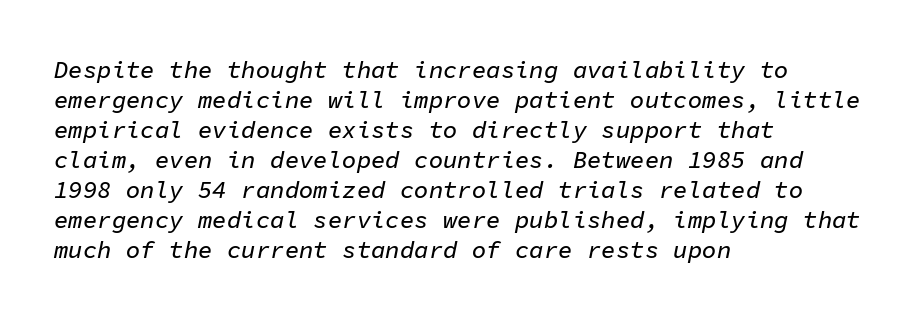
The gaps between neighbouring characters are ordinary and unremarkable. The block of text has a typical density, with ordinary space between rows. The strip under each line holds only bare page. Leftover space on each line is placed entirely after the last word. Designer's note — italics engaged.
